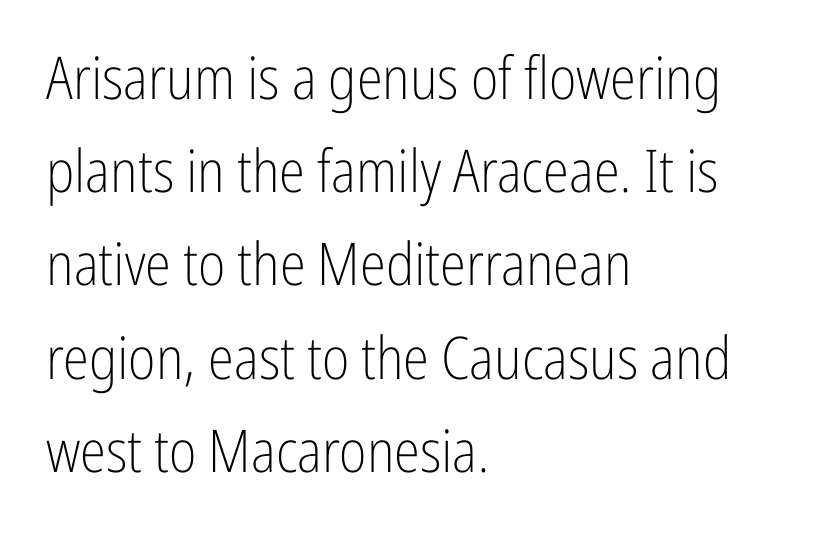
{"serif": "no", "italic": "no", "bold": "no", "weight": "light", "width": "condensed", "stroke_contrast": "low", "x_height": "medium", "monospaced": "no", "underline": "no", "align": "left", "line_spacing": "normal", "line_spacing_ratio": 1.58, "letter_spacing": "normal", "letter_spacing_em": 0.0, "glyph_px": 59}
